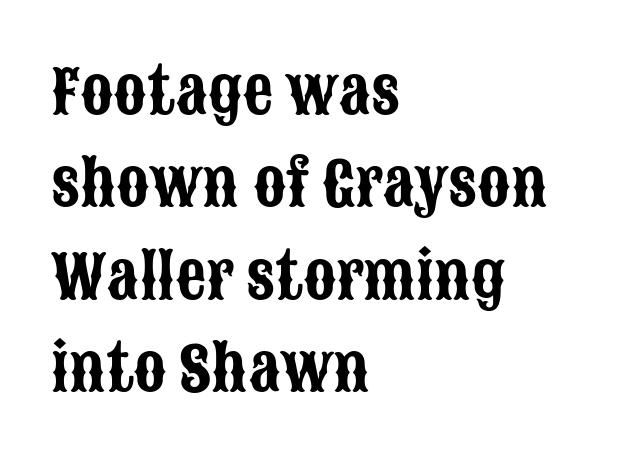
The image shows 60 px condensed sans-serif type, upright; set left-aligned, normal line spacing (1.54x), normal letter spacing, not underlined; low stroke contrast and a large x-height.
